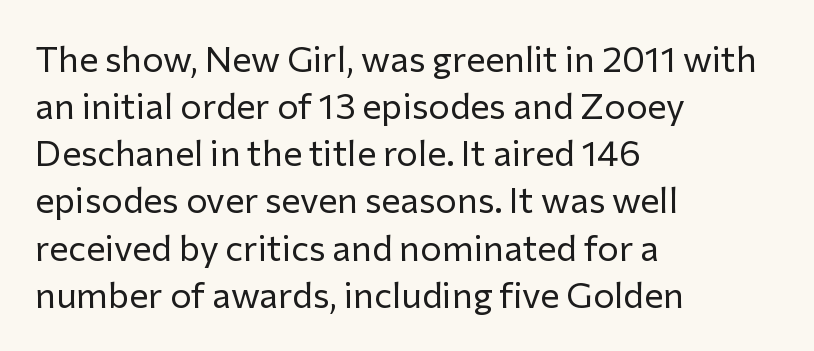
The image shows 36 px regular-weight sans-serif type, upright; set left-aligned, normal line spacing (1.31x), normal letter spacing, not underlined; low stroke contrast and a medium x-height.
